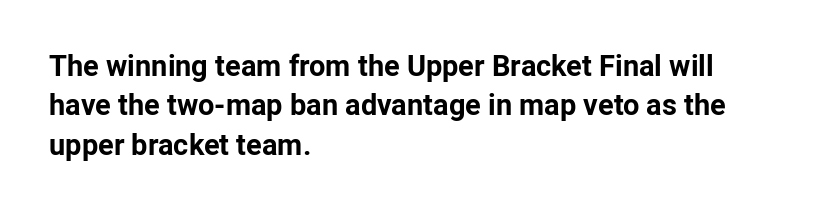
Ordinary non-slanted type is in use. A bare baseline throughout the passage. You could not count columns in this text — the font is proportionally spaced. The letters carry no serifs — their stems end cleanly without finishing strokes. Heavy, bold letterforms. Leading: standard.
